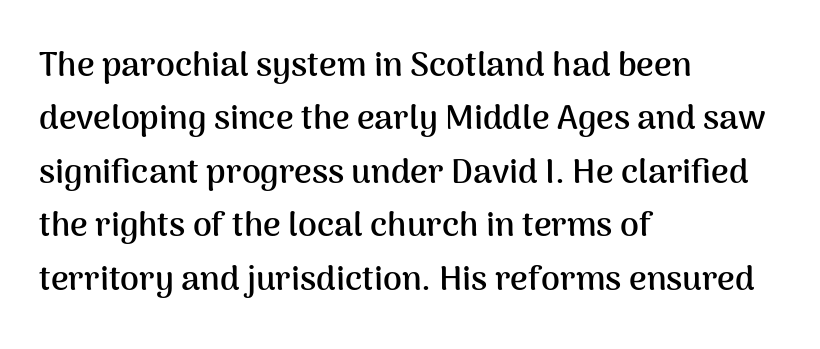
The image shows 34 px semibold sans-serif type, upright; set left-aligned, normal line spacing (1.57x), normal letter spacing, not underlined; medium stroke contrast and a medium x-height.
